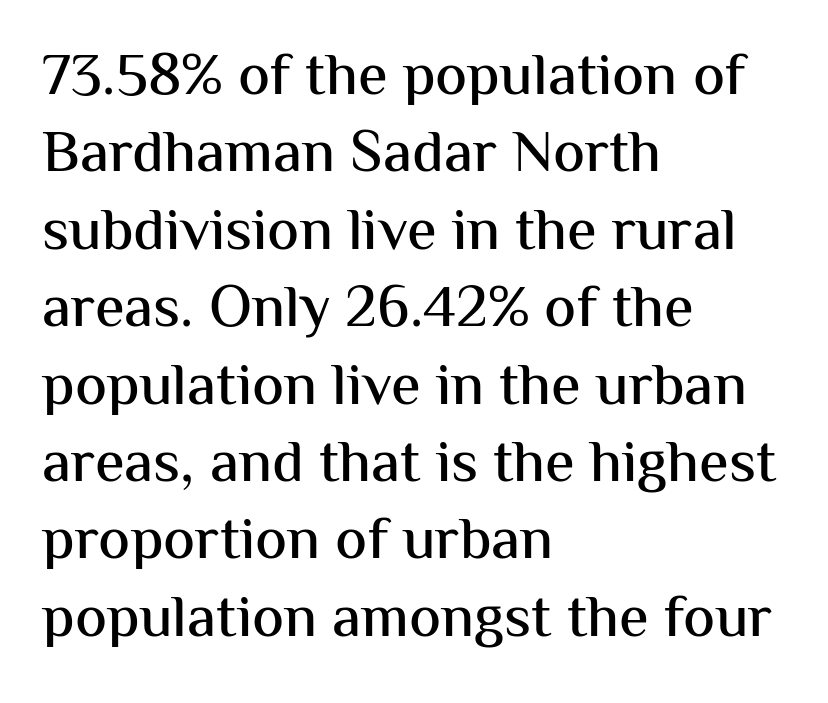
The image shows 60 px sans-serif type, upright; set left-aligned, normal line spacing (1.29x), normal letter spacing, not underlined; medium stroke contrast and a medium x-height.
